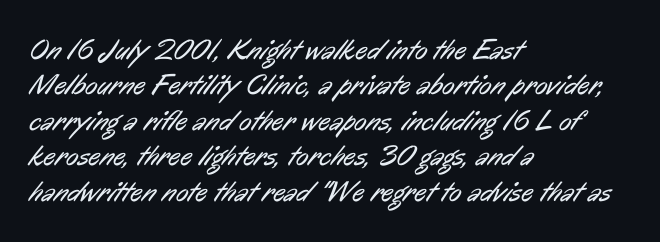
{"serif": "no", "bold": "no", "weight": "regular", "width": "condensed", "stroke_contrast": "low", "x_height": "medium", "monospaced": "no", "underline": "no", "align": "left", "line_spacing_ratio": 1.22, "letter_spacing": "normal", "letter_spacing_em": 0.0, "glyph_px": 29}
